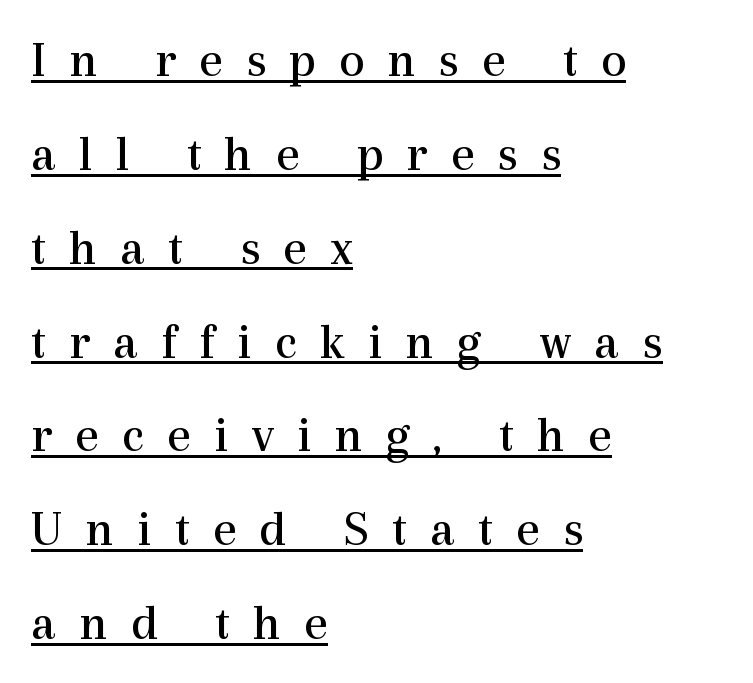
Q: Is the text bold? A: No.
Q: Is the text italic (slanted)? A: No, it is upright.
Q: Is the typeface a serif or a sans-serif typeface? A: Serif.
Q: Is the text underlined? A: Yes.
Q: How is the paragraph aligned? A: Left-aligned.
Q: Is the spacing between letters normal or unusually wide? A: Unusually wide.
Q: Width (condensed, normal, or wide)? A: Normal.
Q: x-height? A: Medium.
Q: Monospaced? A: No.
